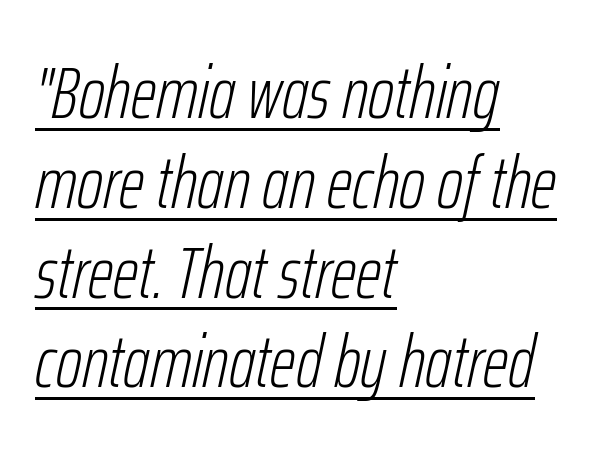
The image shows 73 px light, condensed type, italic (leaning right); set left-aligned, line spacing 1.23x, normal letter spacing, underlined; low stroke contrast and a medium x-height.
